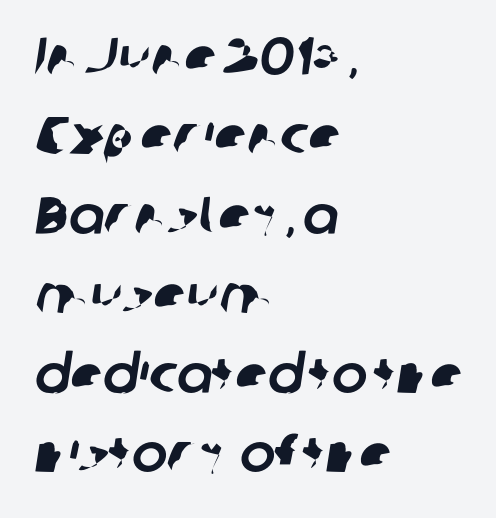
{"serif": "no", "width": "normal", "stroke_contrast": "low", "x_height": "medium", "monospaced": "no", "underline": "no", "align": "left", "line_spacing": "normal", "line_spacing_ratio": 1.5, "letter_spacing": "normal", "letter_spacing_em": 0.0, "glyph_px": 53}
